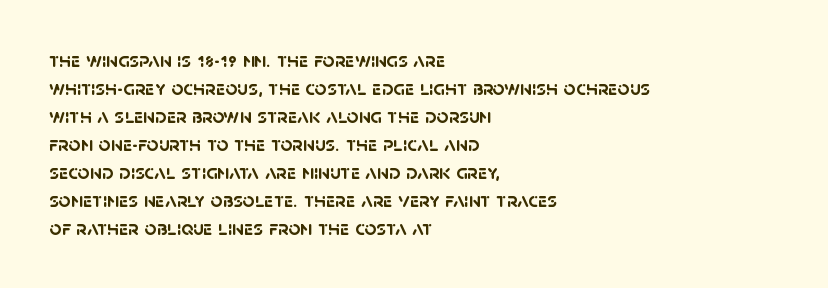
{"bold": "yes", "underline": "no", "align": "left", "line_spacing": "normal", "line_spacing_ratio": 1.33, "letter_spacing": "normal", "letter_spacing_em": 0.0, "glyph_px": 21}
